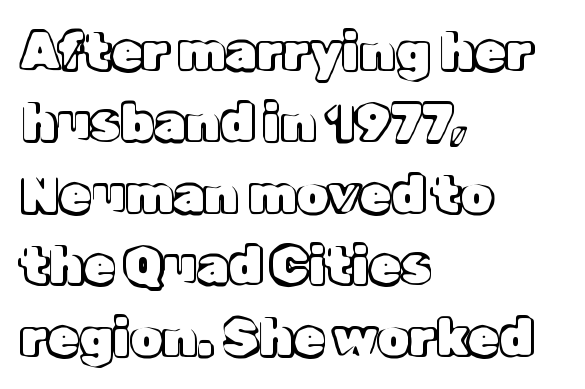
{"italic": "no", "width": "normal", "x_height": "medium", "monospaced": "no", "underline": "no", "align": "left", "line_spacing": "normal", "line_spacing_ratio": 1.4, "letter_spacing": "normal", "letter_spacing_em": 0.0, "glyph_px": 51}
